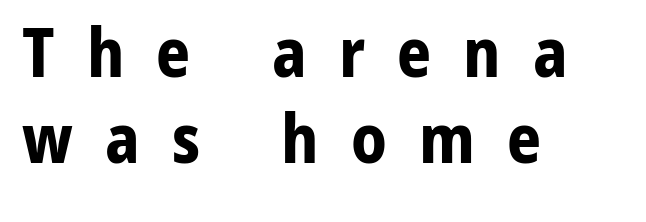
The image shows 67 px bold sans-serif type, upright; set left-aligned, normal line spacing (1.28x), unusually wide letter spacing (+0.48 em), not underlined; low stroke contrast and a medium x-height.
